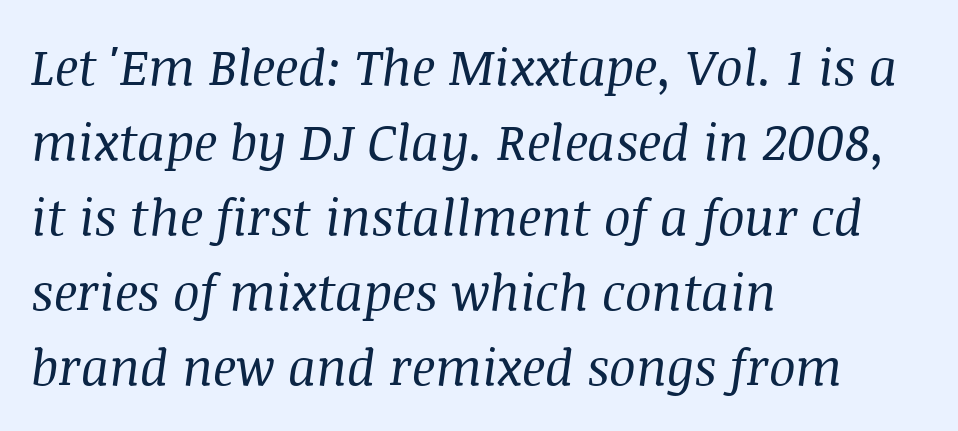
{"serif": "yes", "italic": "yes", "lean": "right", "slant_degrees": 8, "bold": "no", "weight": "regular", "width": "normal", "stroke_contrast": "medium", "x_height": "large", "monospaced": "no", "underline": "no", "align": "left", "line_spacing": "normal", "line_spacing_ratio": 1.5, "letter_spacing": "normal", "letter_spacing_em": 0.0, "glyph_px": 50}
